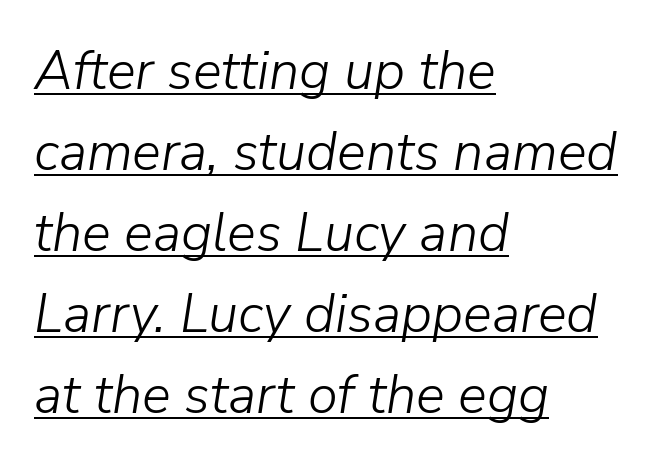
Q: Is the text bold? A: No.
Q: Is the text italic (slanted)? A: Yes, it leans right by about 9 degrees.
Q: Is the text underlined? A: Yes.
Q: How is the paragraph aligned? A: Left-aligned.
Q: Is the spacing between letters normal or unusually wide? A: Normal.
Q: Is the spacing between lines tight, normal or loose? A: Normal.
Q: Width (condensed, normal, or wide)? A: Normal.
Q: Stroke contrast? A: Low.
Q: x-height? A: Medium.
Q: Monospaced? A: No.
